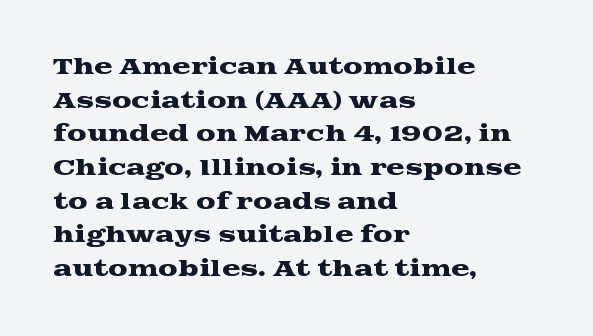
{"italic": "no", "underline": "no", "align": "left", "line_spacing": "normal", "line_spacing_ratio": 1.53, "letter_spacing": "normal", "letter_spacing_em": 0.0, "glyph_px": 22}
